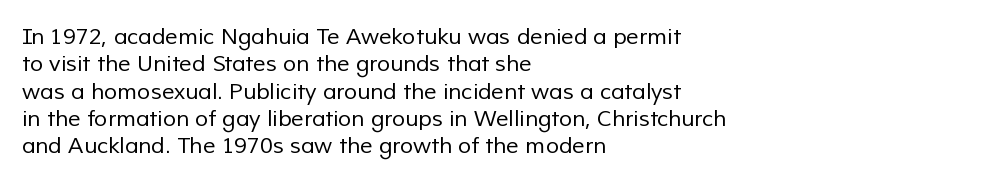
Q: Is the text bold? A: No.
Q: Is the text underlined? A: No.
Q: How is the paragraph aligned? A: Left-aligned.
Q: Is the spacing between letters normal or unusually wide? A: Normal.
